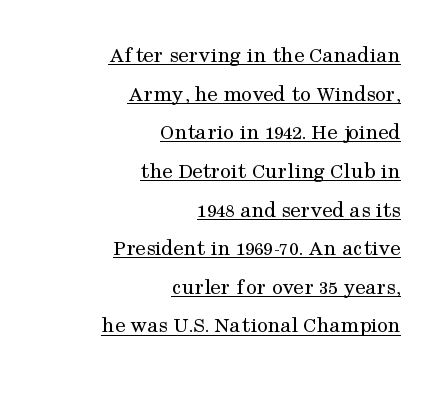
{"italic": "no", "bold": "no", "underline": "yes", "align": "right", "line_spacing": "normal", "line_spacing_ratio": 1.68, "letter_spacing": "normal", "letter_spacing_em": 0.0, "glyph_px": 23}
